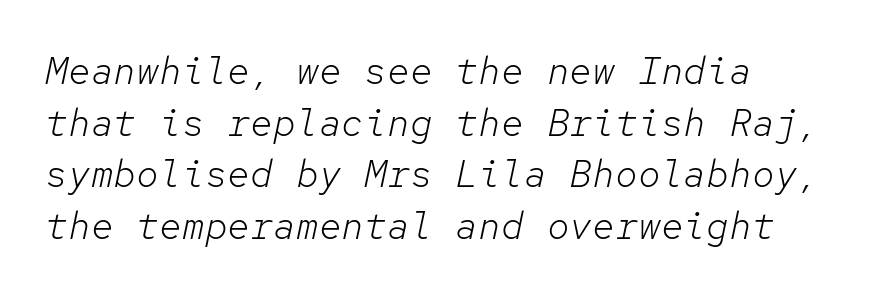
The image shows 38 px light type, italic (leaning right), monospaced; set left-aligned, normal line spacing (1.36x), normal letter spacing, not underlined; low stroke contrast and a medium x-height.
